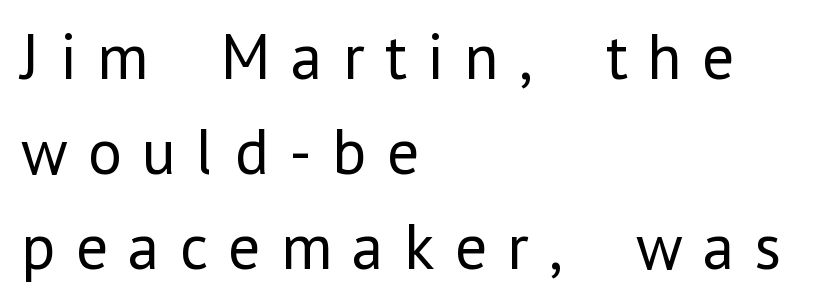
{"serif": "no", "italic": "no", "bold": "no", "weight": "regular", "width": "normal", "stroke_contrast": "low", "x_height": "medium", "monospaced": "no", "underline": "no", "align": "left", "line_spacing": "normal", "line_spacing_ratio": 1.46, "letter_spacing": "wide", "letter_spacing_em": 0.31, "glyph_px": 65}
